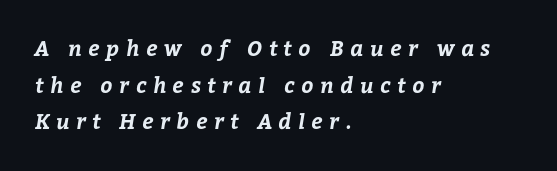
{"bold": "yes", "underline": "no", "align": "left", "line_spacing_ratio": 1.75, "letter_spacing": "wide", "letter_spacing_em": 0.32, "glyph_px": 21}
